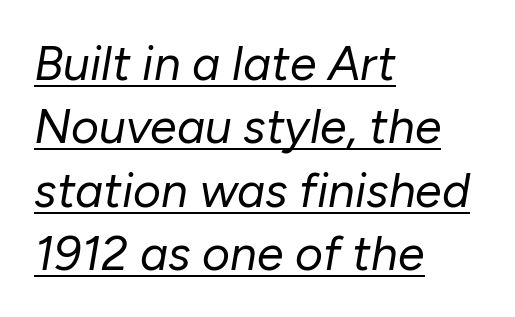
{"italic": "yes", "lean": "right", "slant_degrees": 10, "bold": "no", "weight": "regular", "width": "normal", "stroke_contrast": "low", "x_height": "medium", "monospaced": "no", "underline": "yes", "align": "left", "line_spacing": "normal", "line_spacing_ratio": 1.32, "letter_spacing": "normal", "letter_spacing_em": 0.0, "glyph_px": 48}
